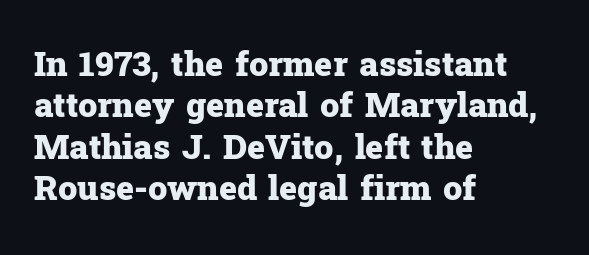
The image shows 34 px heavy serif type, upright; set left-aligned, line spacing 1.22x, normal letter spacing, not underlined; low stroke contrast and a medium x-height.
